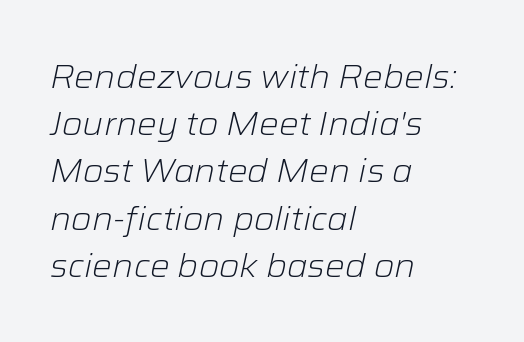
A typesetter would call this proportional, since set widths differ per character. Slanted lettering throughout. No heavy texture on the line: the type isn't bold. Each line starts at the same left margin while the right side varies. Leading: standard.
